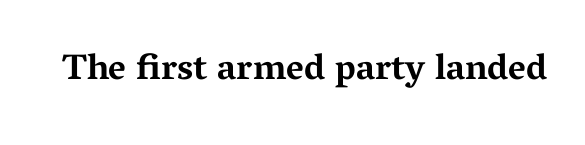
{"serif": "yes", "italic": "no", "bold": "yes", "weight": "bold", "width": "wide", "stroke_contrast": "medium", "x_height": "medium", "monospaced": "no", "underline": "no", "letter_spacing": "normal", "letter_spacing_em": 0.0, "glyph_px": 36}
